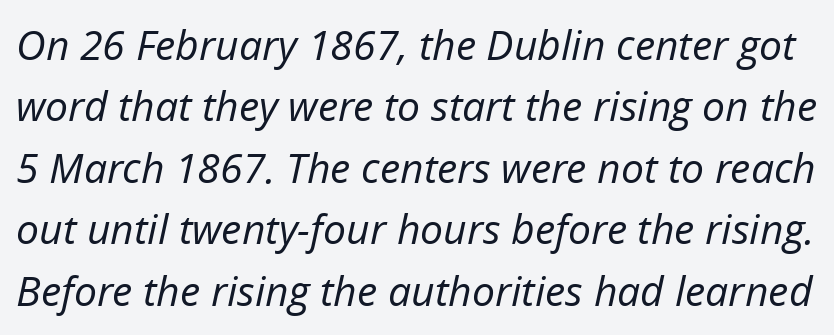
Glance below the letters and you will spot only blank space. The passage shown is typed in a proportional face where columns would drift. Heaviness? Minimal to ordinary, like unemphasized prose. The face used here is rendered with its standard letterfit. An italicized treatment has been applied to the whole sample. The line-height multiplier appears to be the usual default.
